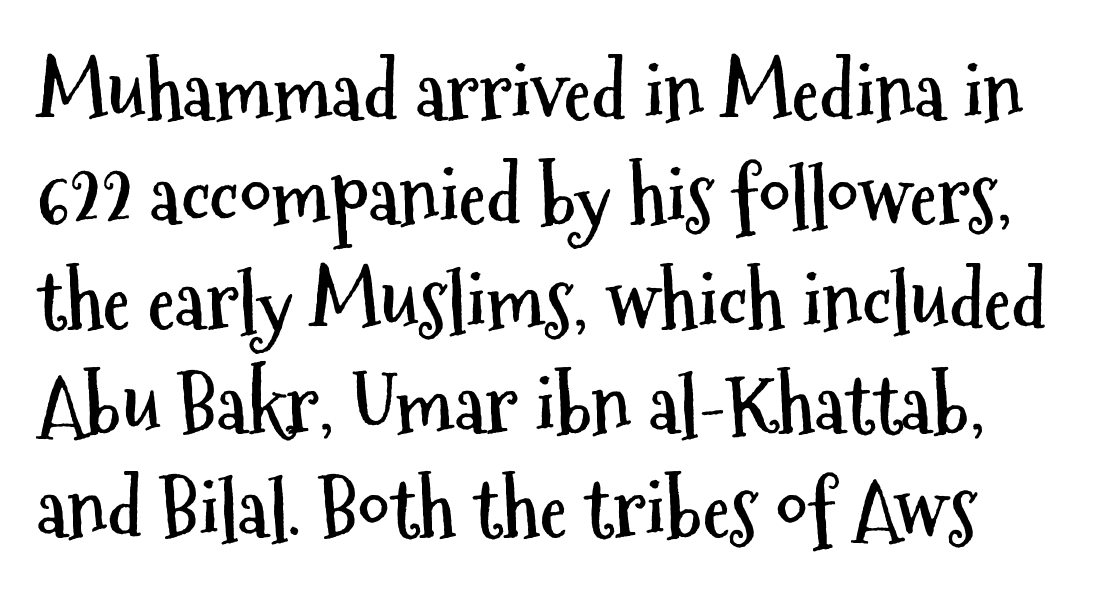
The image shows 79 px semibold, condensed sans-serif type, upright; set normal line spacing (1.32x), normal letter spacing, not underlined; medium stroke contrast and a medium x-height.
